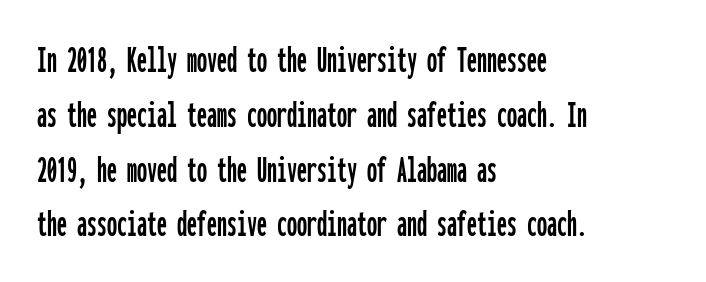
The image shows 40 px condensed sans-serif type, upright, monospaced; set left-aligned, normal line spacing (1.37x), normal letter spacing, not underlined; low stroke contrast and a medium x-height.
